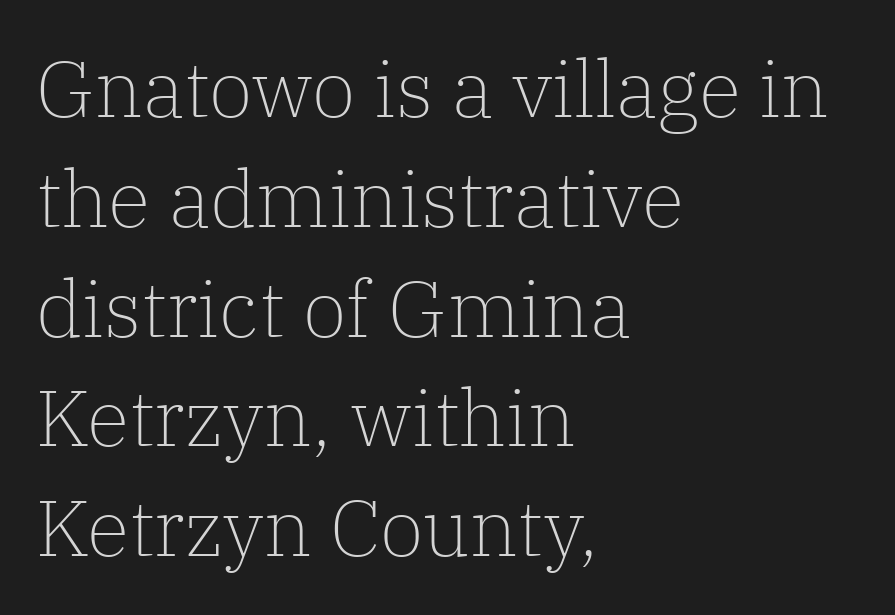
Q: Is the text bold? A: No.
Q: Is the text italic (slanted)? A: No, it is upright.
Q: Is the typeface a serif or a sans-serif typeface? A: Serif.
Q: Is the text underlined? A: No.
Q: How is the paragraph aligned? A: Left-aligned.
Q: Is the spacing between letters normal or unusually wide? A: Normal.
Q: Is the spacing between lines tight, normal or loose? A: Normal.
Q: Width (condensed, normal, or wide)? A: Normal.
Q: Stroke contrast? A: Low.
Q: x-height? A: Medium.
Q: Monospaced? A: No.
